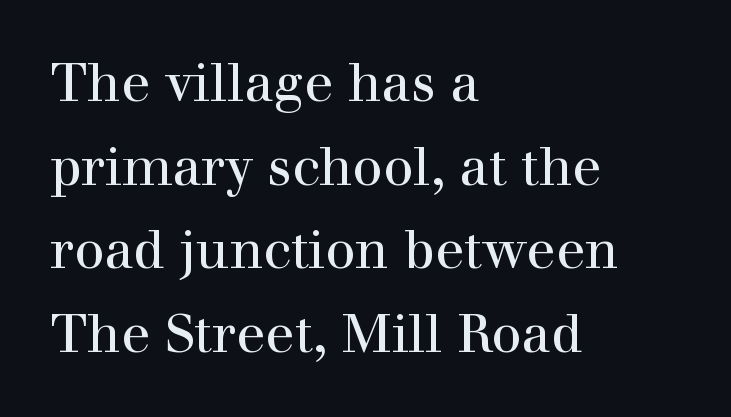
These lines are rendered in a variable-pitch font. The space beneath each line is pristine and unruled. These lines were composed using upright roman letters. Weight: in the light-to-regular range. Leading matches the norm, producing a regular column.
